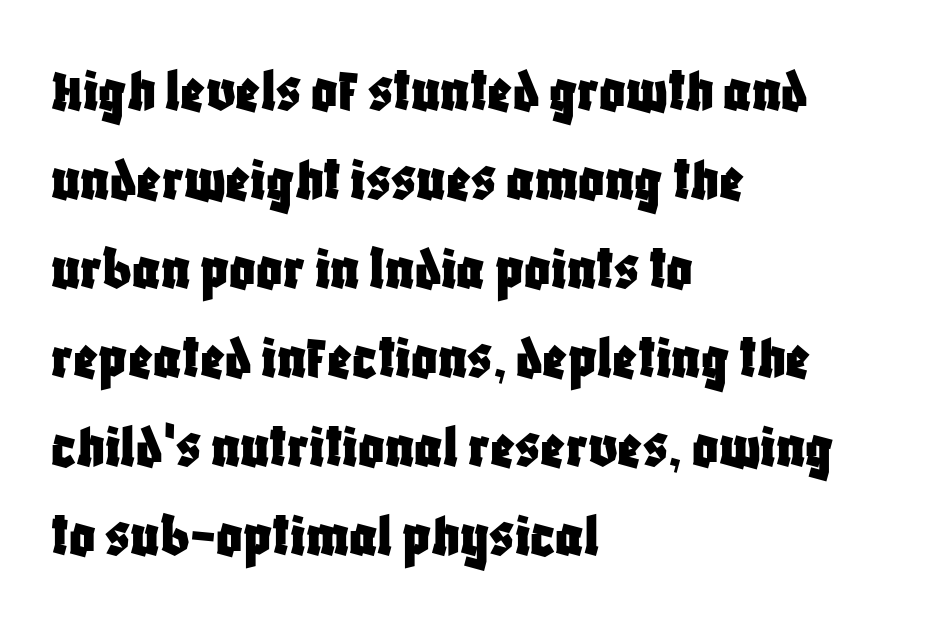
{"serif": "no", "italic": "no", "width": "condensed", "stroke_contrast": "low", "x_height": "large", "monospaced": "no", "underline": "no", "align": "left", "line_spacing": "normal", "line_spacing_ratio": 1.39, "letter_spacing": "normal", "letter_spacing_em": 0.0, "glyph_px": 64}
